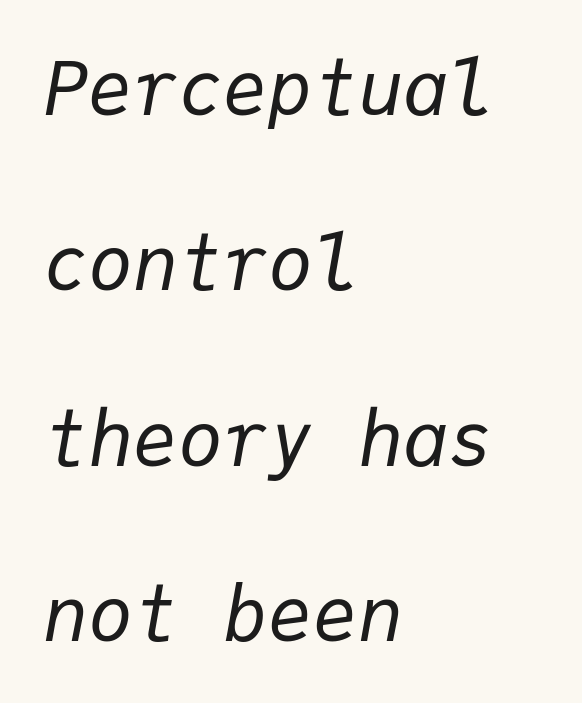
If you drew a ruler down the left edge, every line would touch it. The rendering uses a large line-height, opening up the rows. Underlining? Definitely not there. The letters sit at their default tracking, neither squeezed nor spread. Monospaced: the letters line up in strict vertical columns.
